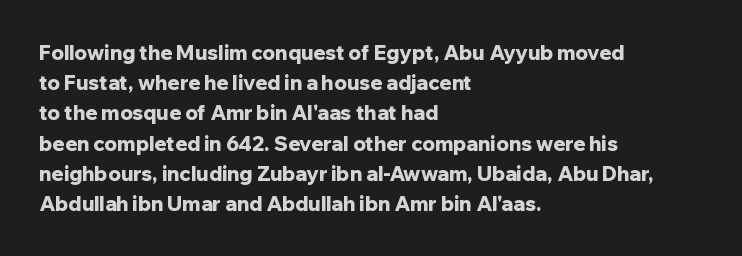
Where is the straight margin? On the left. Between one letter and the next there's only the usual sliver of space. Is there any slant? The stems are plumb. Every letter is thick-stroked: bold, no question.
